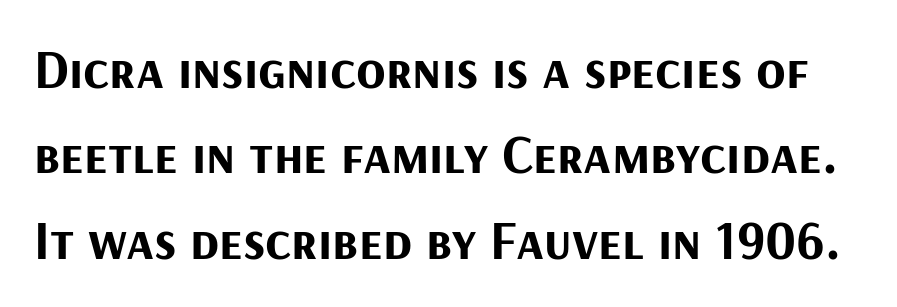
{"serif": "no", "italic": "no", "bold": "yes", "weight": "bold", "width": "normal", "stroke_contrast": "medium", "x_height": "medium", "monospaced": "no", "underline": "no", "line_spacing": "normal", "line_spacing_ratio": 1.58, "letter_spacing": "normal", "letter_spacing_em": 0.0, "glyph_px": 54}
